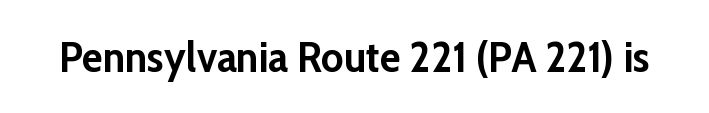
Weight: bold. Tracking value appears to be zero — textbook default spacing. Any mark beneath the type? The region is blank. When letters stand straight like this, we call the style roman or upright.
